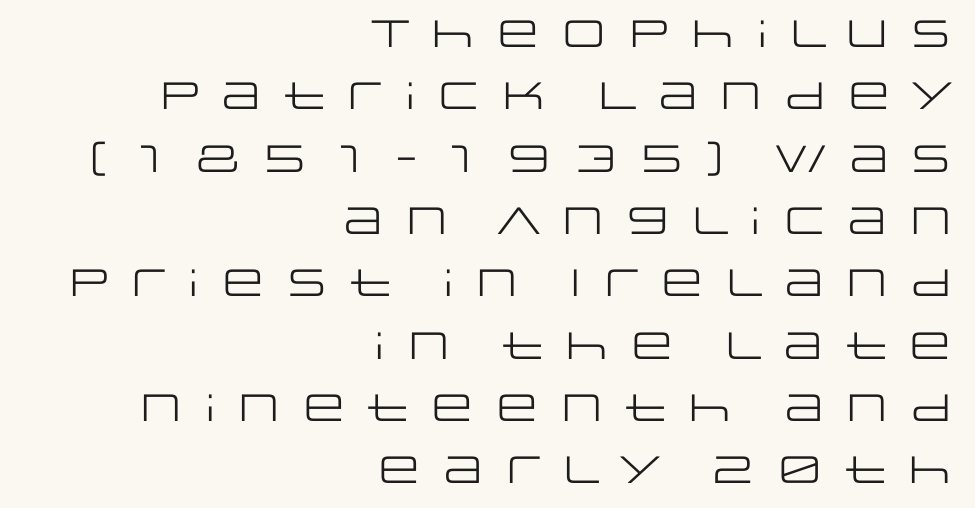
{"serif": "no", "italic": "no", "bold": "no", "weight": "regular", "width": "wide", "stroke_contrast": "low", "x_height": "large", "monospaced": "no", "underline": "no", "align": "right", "line_spacing": "normal", "line_spacing_ratio": 1.64, "glyph_px": 38}
